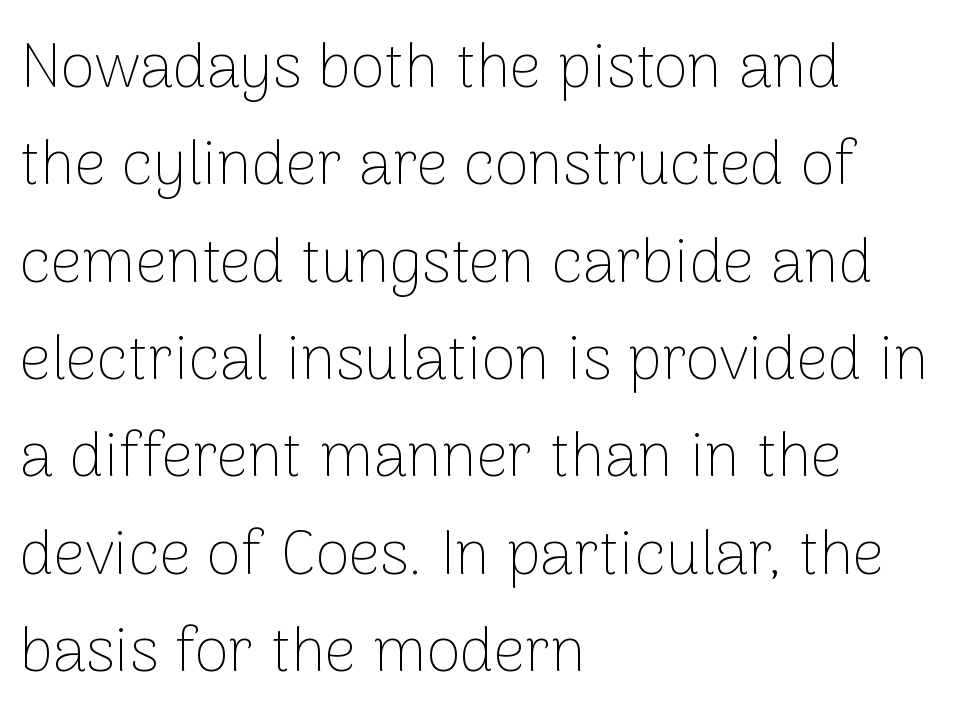
The space beneath each line is pristine and unruled. Upright lettering throughout. The face used here is a sans, in the tradition of grotesques and geometrics. Spacing verdict: proportional, widths tailored to each character. Layout note: lines flush left. Line spacing here is normal.
